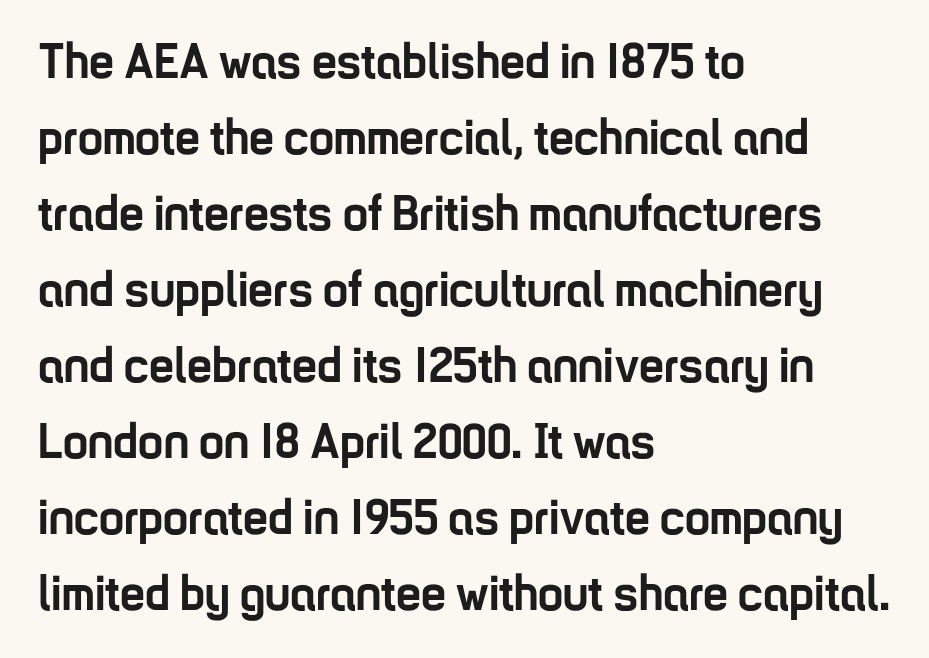
The image shows 50 px semibold, condensed sans-serif type, upright; set left-aligned, normal line spacing (1.52x), normal letter spacing, not underlined; low stroke contrast and a medium x-height.
